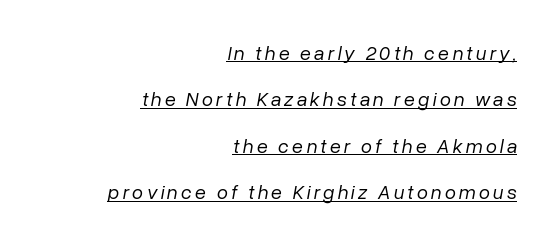
Q: Is the text bold? A: No.
Q: Is the text italic (slanted)? A: Yes, it leans right by about 10 degrees.
Q: Is the text underlined? A: Yes.
Q: How is the paragraph aligned? A: Right-aligned.
Q: Is the spacing between lines tight, normal or loose? A: Loose.
